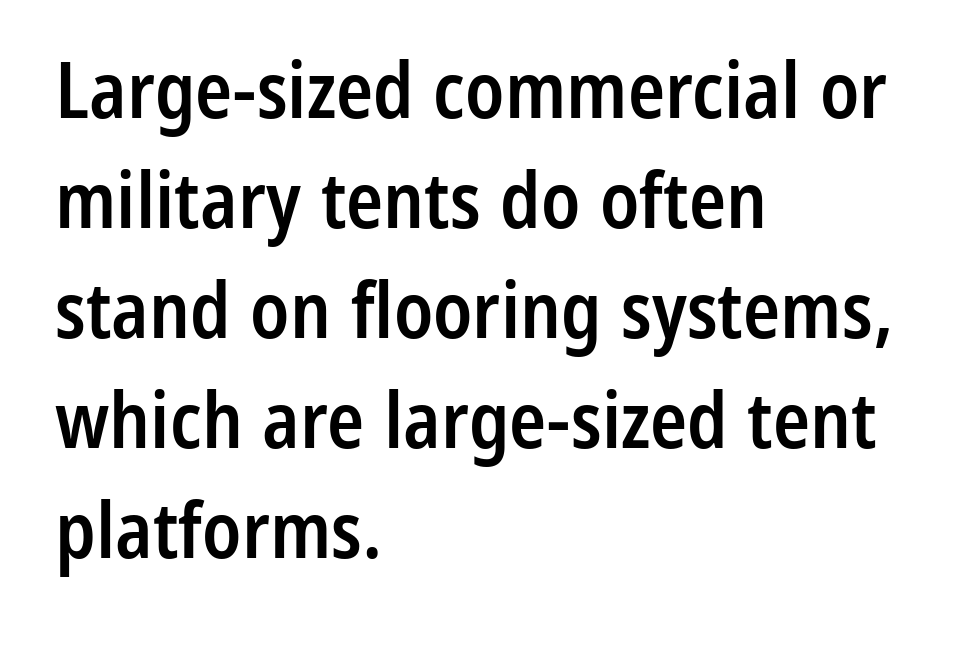
The image shows 77 px semibold, condensed sans-serif type, upright; set left-aligned, normal line spacing (1.43x), normal letter spacing, not underlined; low stroke contrast and a medium x-height.
